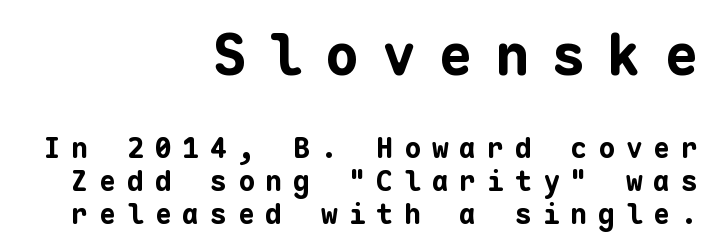
The image shows 57 px bold sans-serif type, upright, monospaced; set right-aligned, line spacing 1.18x, unusually wide letter spacing (+0.39 em), not underlined; the first (top) block is 2.04x larger; low stroke contrast and a medium x-height.
